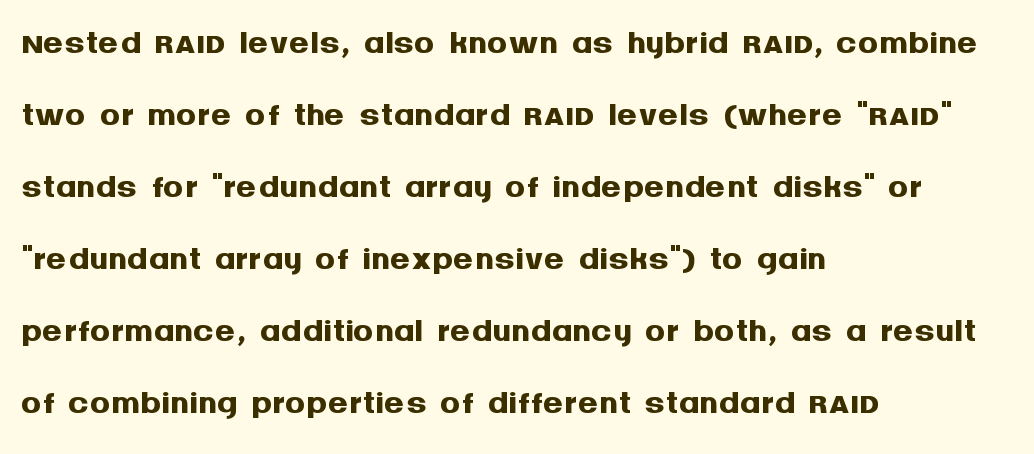
Rows of type keep a routine distance in the vertical direction. The tracking reads as untouched default to a designer's eye. The face used here is proportionally spaced, like ordinary book or web type. The rendering uses a bold face; every stroke is thick and dark.
